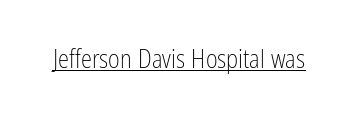
The image shows 25 px text type, upright; set normal letter spacing, underlined.
